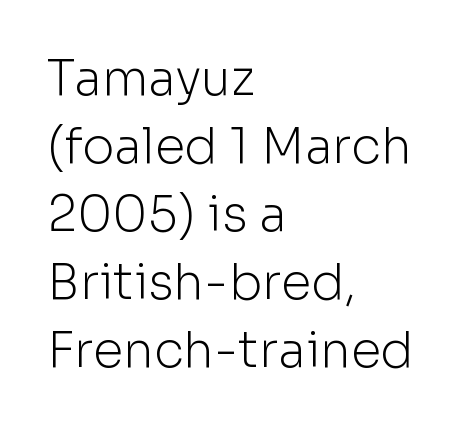
The passage shown has conventional tracking throughout. Note: no serifs on the glyphs. The baseline area is clear. The lettering holds an erect, upright posture throughout. The font is comparable to plain body text, perhaps lighter. Leftover space on each line is placed entirely after the last word.
